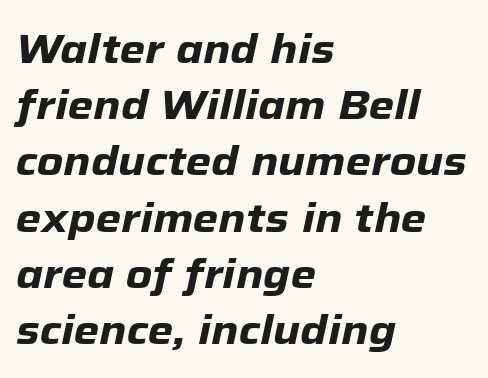
The image shows 41 px heavy type, italic (leaning right); set left-aligned, normal line spacing (1.37x), normal letter spacing, not underlined; low stroke contrast and a medium x-height.
